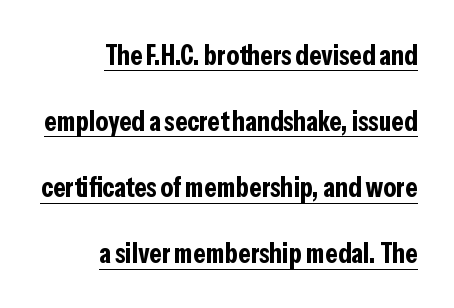
Q: Is the text bold? A: Yes.
Q: Is the text italic (slanted)? A: No, it is upright.
Q: Is the typeface a serif or a sans-serif typeface? A: Sans-serif.
Q: Is the text underlined? A: Yes.
Q: How is the paragraph aligned? A: Right-aligned.
Q: Is the spacing between letters normal or unusually wide? A: Normal.
Q: Is the spacing between lines tight, normal or loose? A: Loose.
Q: Width (condensed, normal, or wide)? A: Condensed.
Q: Stroke contrast? A: Low.
Q: x-height? A: Medium.
Q: Monospaced? A: No.
